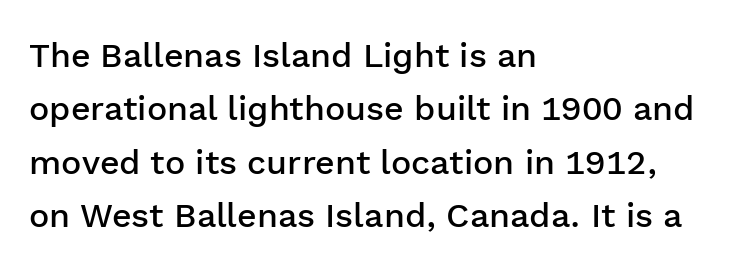
{"serif": "no", "italic": "no", "bold": "semi", "weight": "semibold", "width": "normal", "stroke_contrast": "low", "x_height": "medium", "monospaced": "no", "underline": "no", "align": "left", "line_spacing": "normal", "line_spacing_ratio": 1.57, "letter_spacing": "normal", "letter_spacing_em": 0.0, "glyph_px": 34}
